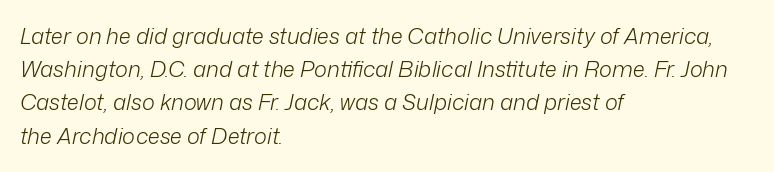
{"italic": "yes", "lean": "right", "slant_degrees": 12, "bold": "no", "underline": "no", "align": "left", "line_spacing": "normal", "line_spacing_ratio": 1.51, "letter_spacing": "normal", "letter_spacing_em": 0.0, "glyph_px": 22}
